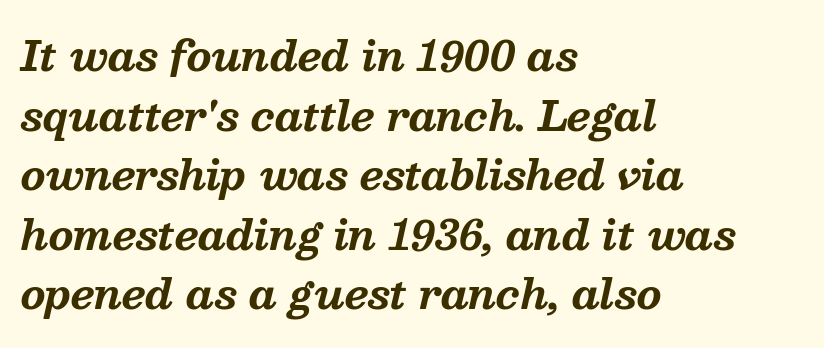
Q: Is the text bold? A: Yes.
Q: Is the text italic (slanted)? A: Yes, it leans right by about 13 degrees.
Q: Is the typeface a serif or a sans-serif typeface? A: Serif.
Q: Is the text underlined? A: No.
Q: How is the paragraph aligned? A: Left-aligned.
Q: Is the spacing between letters normal or unusually wide? A: Normal.
Q: Is the spacing between lines tight, normal or loose? A: Normal.
Q: Width (condensed, normal, or wide)? A: Normal.
Q: Stroke contrast? A: Medium.
Q: x-height? A: Medium.
Q: Monospaced? A: No.
